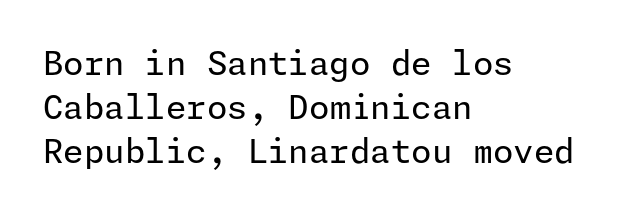
{"serif": "no", "italic": "no", "bold": "no", "weight": "regular", "width": "normal", "stroke_contrast": "low", "x_height": "medium", "underline": "no", "align": "left", "line_spacing": "normal", "line_spacing_ratio": 1.34, "letter_spacing": "normal", "letter_spacing_em": 0.0, "glyph_px": 33}
